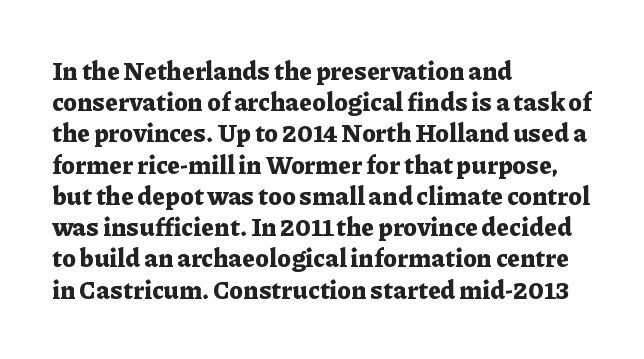
Caption: standard tracking, unaltered. Weight: bold. Line beginnings align vertically; line endings do not. The type sits square on the baseline with zero lean.
